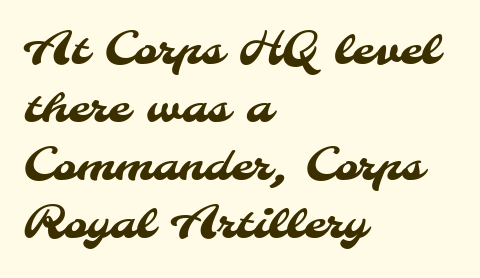
Q: Is the typeface a serif or a sans-serif typeface? A: Sans-serif.
Q: Is the text underlined? A: No.
Q: How is the paragraph aligned? A: Left-aligned.
Q: Is the spacing between letters normal or unusually wide? A: Normal.
Q: Is the spacing between lines tight, normal or loose? A: Normal.
Q: Width (condensed, normal, or wide)? A: Normal.
Q: Stroke contrast? A: Medium.
Q: x-height? A: Small.
Q: Monospaced? A: No.
